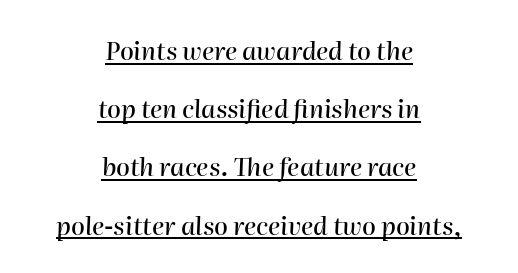
Q: Is the text italic (slanted)? A: Yes, it leans right by about 2 degrees.
Q: Is the text underlined? A: Yes.
Q: How is the paragraph aligned? A: Centered.
Q: Is the spacing between letters normal or unusually wide? A: Normal.
Q: Is the spacing between lines tight, normal or loose? A: Loose.
